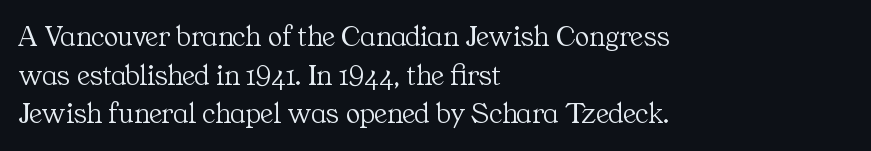
If you drew a line through each stem, it would be perfectly vertical. The tracking reads as untouched default to a designer's eye. Bare-footed words on every line. Observe the serifs anchoring each vertical stroke in this sample. Note the varied advance widths — an 'i' is clearly narrower than an 'm'.
